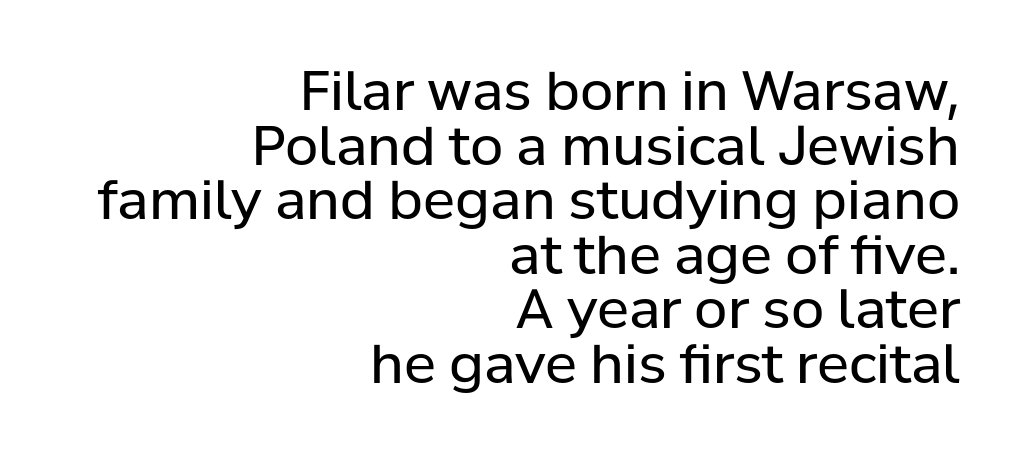
Underlining? Definitely not there. Visually the block forms a straight wall on the right and a jagged coastline on the left. These glyphs show unthickened strokes, regular width or finer. Is this a fixed-width face? No — the glyphs have proportional, varying widths. Baseline-to-baseline distance is barely more than the letter height. The typeface chosen for these lines omits serifs.
